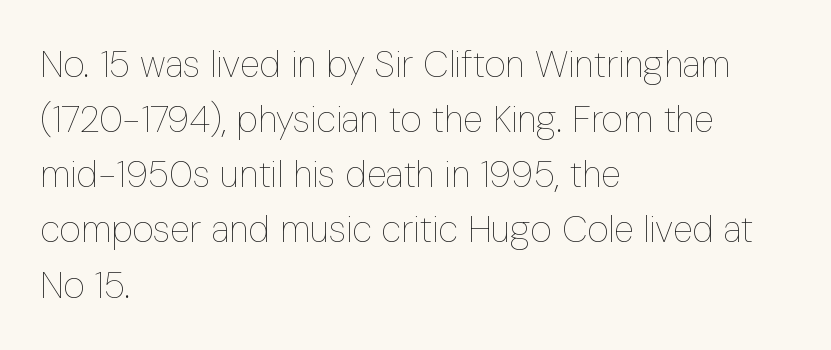
{"italic": "no", "bold": "no", "weight": "thin", "width": "condensed", "stroke_contrast": "low", "x_height": "medium", "monospaced": "no", "underline": "no", "align": "left", "line_spacing": "normal", "line_spacing_ratio": 1.49, "letter_spacing": "normal", "letter_spacing_em": 0.0, "glyph_px": 37}
